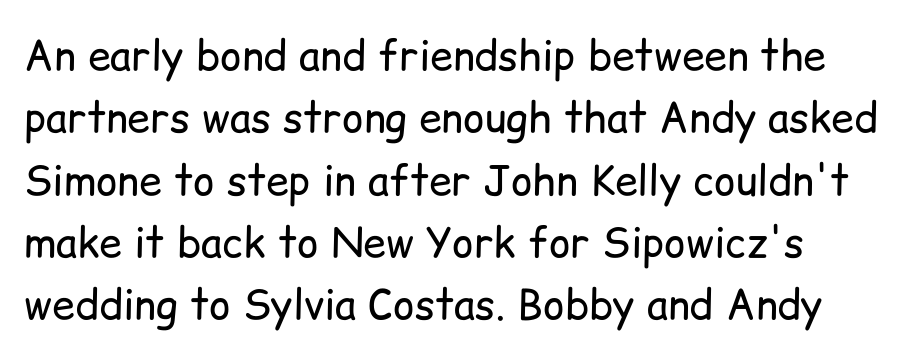
The image shows 41 px regular-weight sans-serif type, upright; set left-aligned, normal line spacing (1.52x), normal letter spacing, not underlined; low stroke contrast and a medium x-height.
